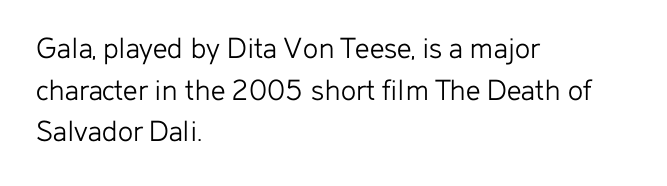
Think of a printed novel: that variable character pitch is what you see here. Anything drawn beneath the words? Only blank space. The face used here is a sans, in the tradition of grotesques and geometrics. Layout note: lines flush left. The face looks like a standard text weight, possibly lighter. The rendering uses a moderate line-height, typical for paragraphs.
